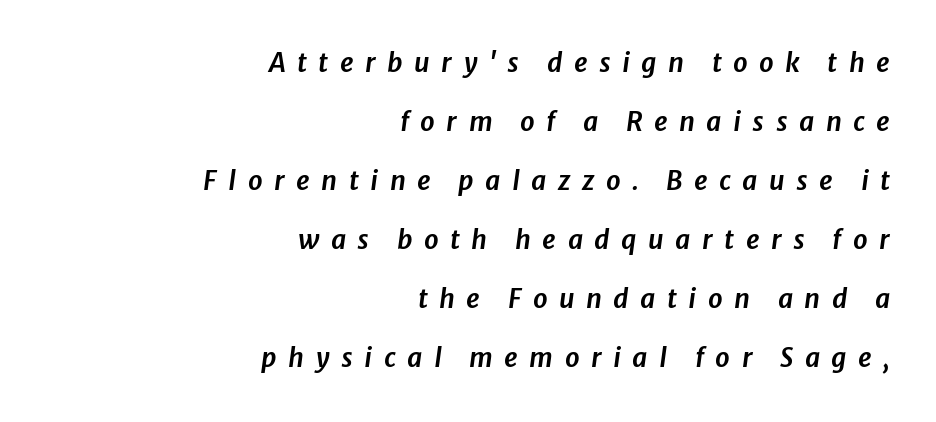
Q: Is the text italic (slanted)? A: Yes, it leans right by about 8 degrees.
Q: Is the text underlined? A: No.
Q: How is the paragraph aligned? A: Right-aligned.
Q: Is the spacing between letters normal or unusually wide? A: Unusually wide.
Q: Is the spacing between lines tight, normal or loose? A: Loose.
